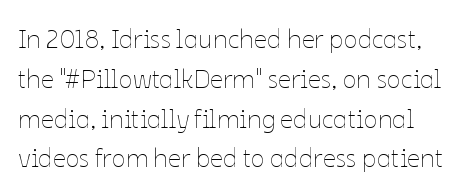
Letters have the restrained weight of plain body copy at most. Is there much room between lines? A standard amount, neither cramped nor airy. The foot of each line stays bare and open. A typesetter would call this zero additional tracking. The letters stand straight up with perfectly vertical stems.
